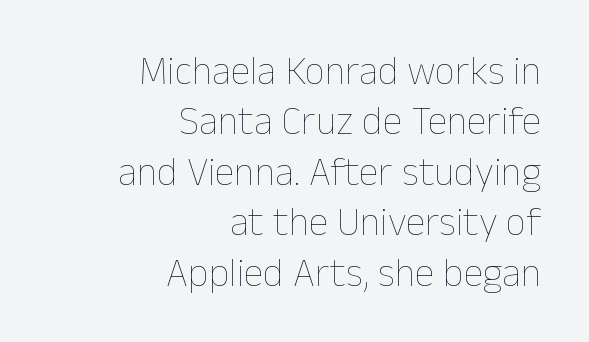
Q: Is the text bold? A: No.
Q: Is the text italic (slanted)? A: No, it is upright.
Q: Is the text underlined? A: No.
Q: How is the paragraph aligned? A: Right-aligned.
Q: Is the spacing between letters normal or unusually wide? A: Normal.
Q: Is the spacing between lines tight, normal or loose? A: Normal.
Q: Width (condensed, normal, or wide)? A: Normal.
Q: Stroke contrast? A: Low.
Q: x-height? A: Medium.
Q: Monospaced? A: No.
